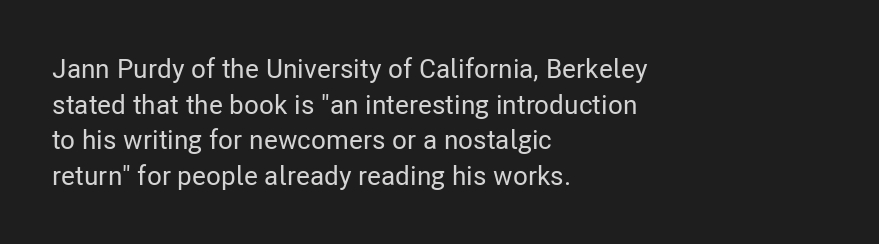
Line spacing here is normal. In terms of posture, this sample is upright. A bare baseline throughout the passage. Does the copy run flush right? No — it runs flush left. You could call the tracking neutral — neither tight nor loose.
